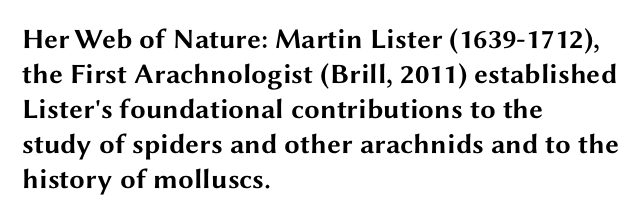
{"serif": "no", "italic": "no", "bold": "yes", "weight": "bold", "width": "wide", "stroke_contrast": "medium", "x_height": "medium", "monospaced": "no", "underline": "no", "align": "left", "line_spacing": "normal", "line_spacing_ratio": 1.25, "letter_spacing": "normal", "letter_spacing_em": 0.0, "glyph_px": 28}
